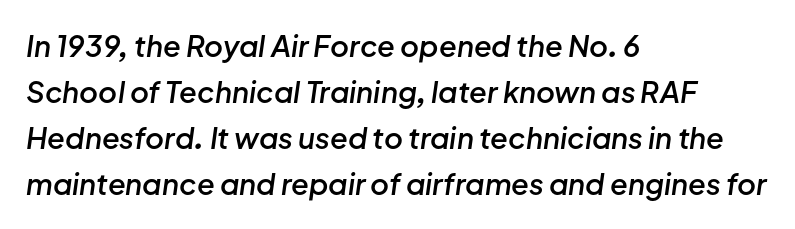
{"italic": "yes", "lean": "right", "slant_degrees": 8, "bold": "semi", "weight": "semibold", "width": "normal", "stroke_contrast": "low", "x_height": "medium", "monospaced": "no", "underline": "no", "align": "left", "line_spacing": "normal", "line_spacing_ratio": 1.59, "letter_spacing": "normal", "letter_spacing_em": 0.0, "glyph_px": 29}
